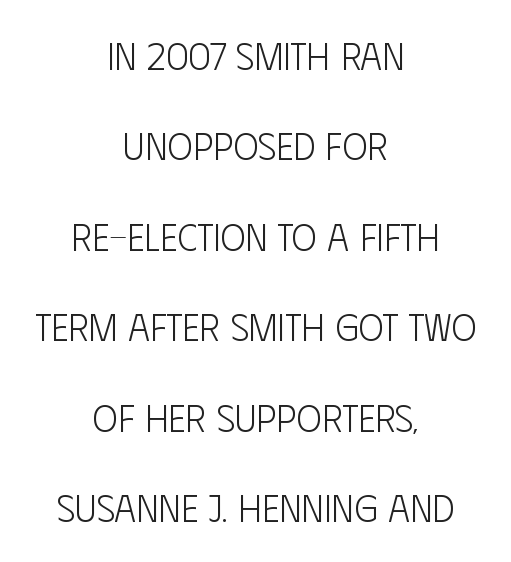
Q: Is the text bold? A: No.
Q: Is the text italic (slanted)? A: No, it is upright.
Q: Is the typeface a serif or a sans-serif typeface? A: Sans-serif.
Q: Is the text underlined? A: No.
Q: How is the paragraph aligned? A: Centered.
Q: Is the spacing between letters normal or unusually wide? A: Normal.
Q: Is the spacing between lines tight, normal or loose? A: Loose.
Q: Width (condensed, normal, or wide)? A: Condensed.
Q: Stroke contrast? A: Low.
Q: x-height? A: Large.
Q: Monospaced? A: No.
